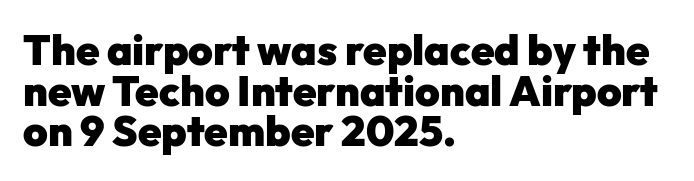
The image shows 42 px heavy sans-serif type, upright; set left-aligned, tight line spacing (0.97x), normal letter spacing, not underlined; low stroke contrast and a medium x-height.
